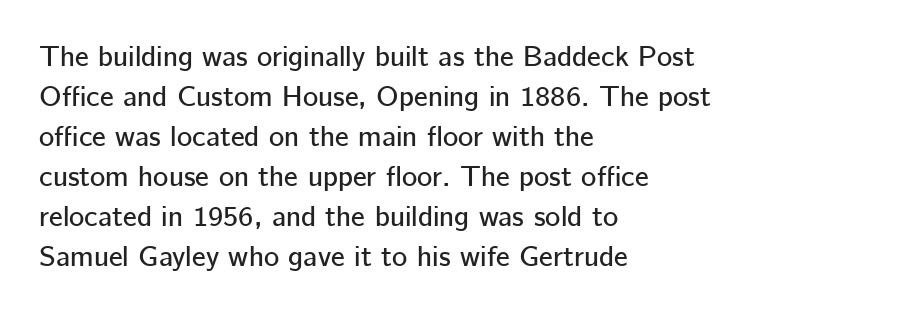
Descenders are the only things crossing below the line. The passage shown is typed in a proportional face where columns would drift. The horizontal fit of the characters is conventional and even. This rendering uses left alignment, leaving the right contour irregular. Regarding leading, the lines here are spaced in the standard way.
